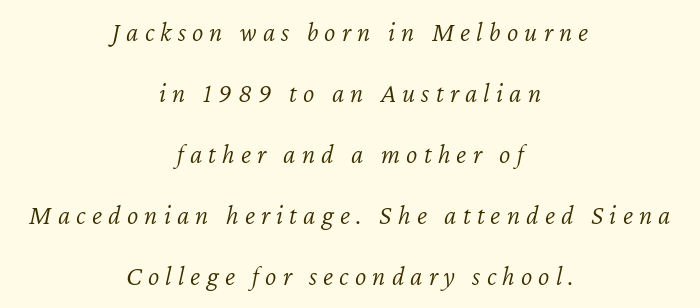
Counters stay open thanks to moderate or lighter strokes. This is oblique type, the kind used for emphasis or titles. Quick note: underline off. The compositor balanced each line on the midline. Quick note: interline space is abundant. A typesetter would call this heavily tracked-out type.
